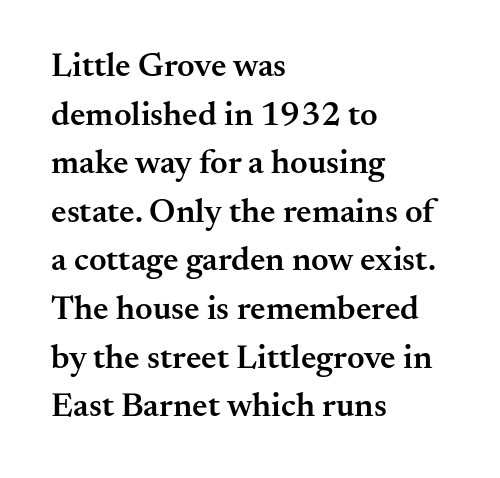
Q: Is the text bold? A: Semi-bold.
Q: Is the text italic (slanted)? A: No, it is upright.
Q: Is the typeface a serif or a sans-serif typeface? A: Serif.
Q: Is the text underlined? A: No.
Q: How is the paragraph aligned? A: Left-aligned.
Q: Is the spacing between letters normal or unusually wide? A: Normal.
Q: Is the spacing between lines tight, normal or loose? A: Normal.
Q: Width (condensed, normal, or wide)? A: Normal.
Q: Stroke contrast? A: Medium.
Q: x-height? A: Small.
Q: Monospaced? A: No.
